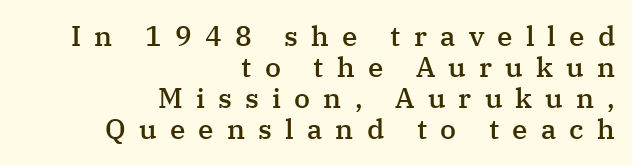
{"serif": "yes", "italic": "no", "bold": "semi", "weight": "semibold", "width": "normal", "stroke_contrast": "medium", "x_height": "medium", "monospaced": "no", "underline": "no", "align": "right", "line_spacing": "tight", "line_spacing_ratio": 1.11, "letter_spacing": "wide", "letter_spacing_em": 0.47, "glyph_px": 28}
